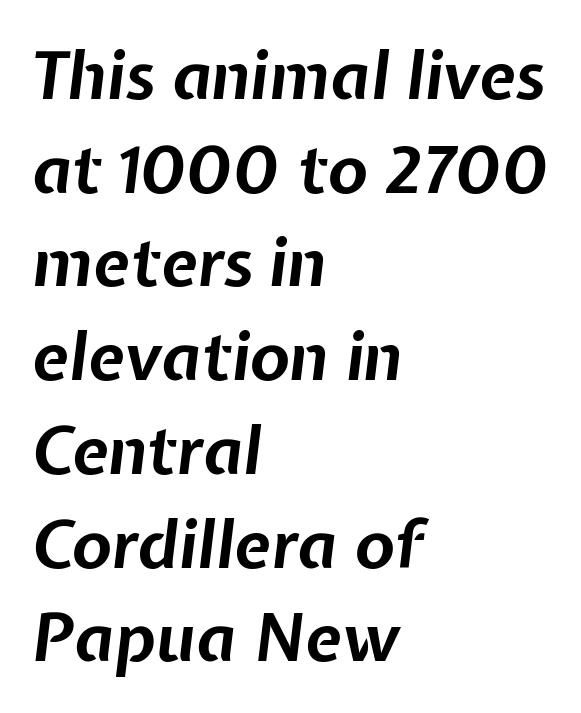
Each new line begins a customary step beneath the previous one. The lines are quadded left. Plenty of ink on the page — the face is bold. This sample has the flowing, uneven cadence of proportional lettering.
